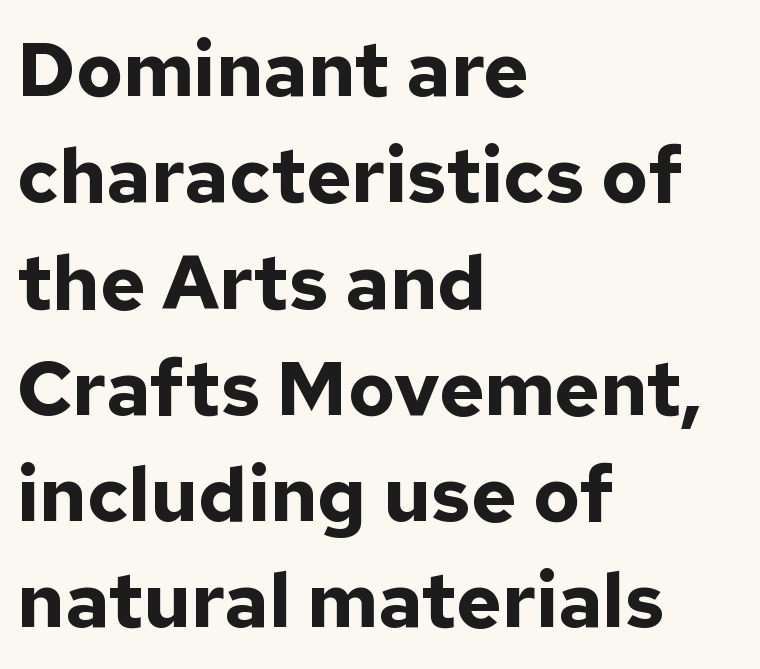
Q: Is the text bold? A: Yes.
Q: Is the text italic (slanted)? A: No, it is upright.
Q: Is the typeface a serif or a sans-serif typeface? A: Sans-serif.
Q: Is the text underlined? A: No.
Q: How is the paragraph aligned? A: Left-aligned.
Q: Is the spacing between letters normal or unusually wide? A: Normal.
Q: Is the spacing between lines tight, normal or loose? A: Normal.
Q: Width (condensed, normal, or wide)? A: Normal.
Q: Stroke contrast? A: Low.
Q: x-height? A: Medium.
Q: Monospaced? A: No.
